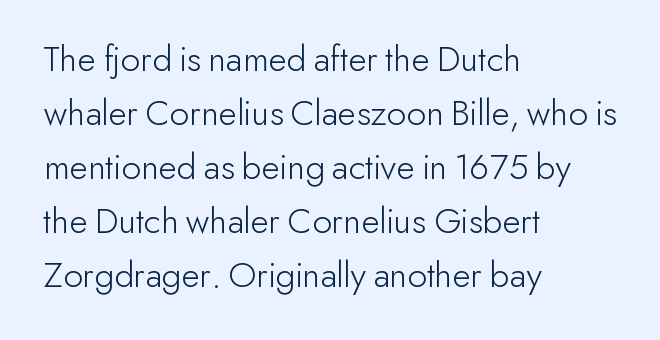
{"serif": "no", "italic": "no", "bold": "no", "weight": "light", "width": "normal", "stroke_contrast": "low", "x_height": "small", "monospaced": "no", "underline": "no", "align": "left", "line_spacing": "normal", "line_spacing_ratio": 1.42, "letter_spacing": "normal", "letter_spacing_em": 0.0, "glyph_px": 38}
